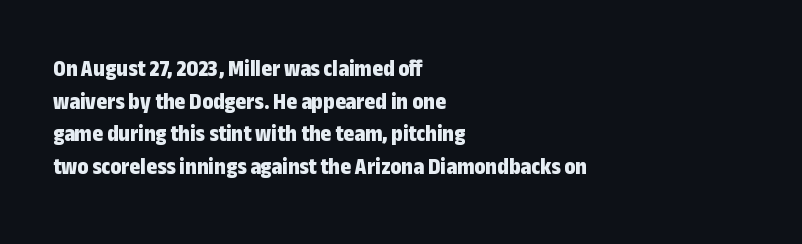
Here the glyphs are tracked normally, forming tight word shapes. One-word summary of the alignment: left. In terms of posture, this sample is upright. Notice how thick the strokes are: this is what a full bold looks like. The lines sit at an ordinary, default distance from one another.
